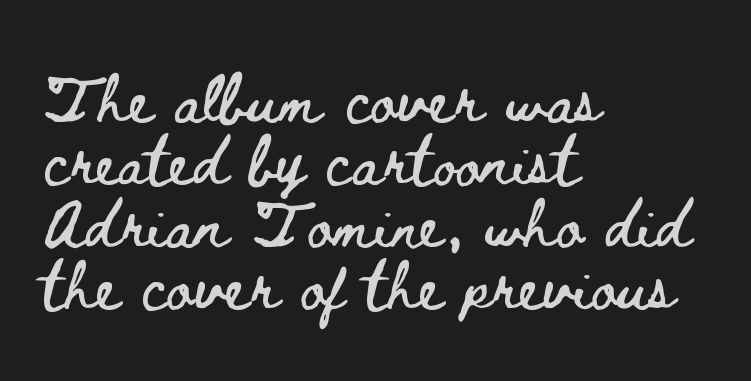
{"width": "wide", "stroke_contrast": "low", "x_height": "small", "monospaced": "no", "underline": "no", "align": "left", "line_spacing": "normal", "line_spacing_ratio": 1.3, "letter_spacing": "normal", "letter_spacing_em": 0.0, "glyph_px": 48}
